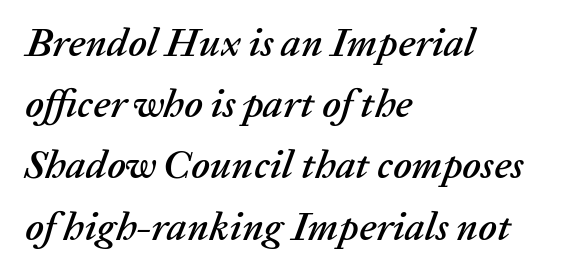
{"italic": "yes", "lean": "right", "slant_degrees": 20, "width": "normal", "stroke_contrast": "low", "x_height": "medium", "monospaced": "no", "underline": "no", "align": "left", "line_spacing": "normal", "line_spacing_ratio": 1.53, "letter_spacing": "normal", "letter_spacing_em": 0.0, "glyph_px": 40}
